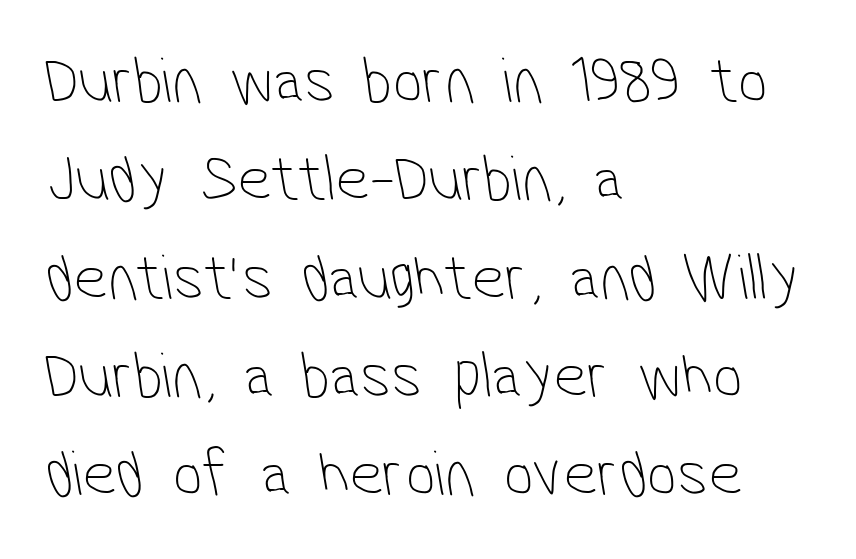
These lines are rendered in a variable-pitch font. Serif or sans? Sans — the stroke terminals are bare. The baseline area is clear. Normally led — the rows are evenly, conventionally spaced. Stroke mass is kept to a normal reading level or below.
